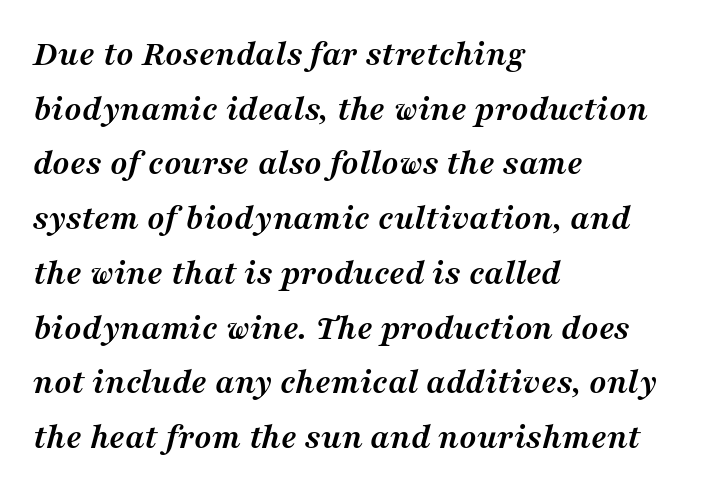
Line starts are locked; line ends wander. Observe the serifs anchoring each vertical stroke in this sample. The passage shown is typed in a proportional face where columns would drift. The gaps between neighbouring characters are ordinary and unremarkable. The space between consecutive lines is moderate.
